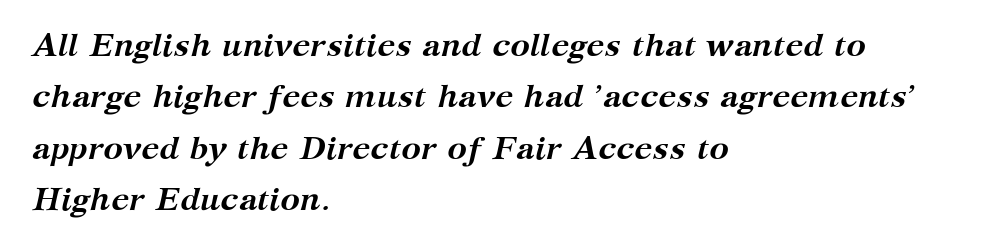
Q: Is the text bold? A: Yes.
Q: Is the text italic (slanted)? A: Yes, it leans right by about 12 degrees.
Q: Is the typeface a serif or a sans-serif typeface? A: Serif.
Q: Is the text underlined? A: No.
Q: How is the paragraph aligned? A: Left-aligned.
Q: Is the spacing between letters normal or unusually wide? A: Normal.
Q: Is the spacing between lines tight, normal or loose? A: Normal.
Q: Width (condensed, normal, or wide)? A: Normal.
Q: Stroke contrast? A: Medium.
Q: x-height? A: Medium.
Q: Monospaced? A: No.
